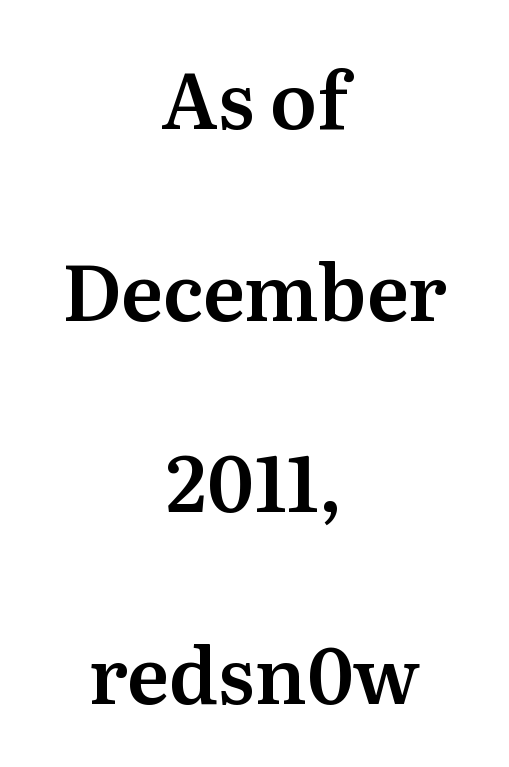
The area under the type is left untouched. Looks like regular typesetting: each glyph gets only the width it needs. Notice how the stems are strictly vertical — no italics here. Old-style or modern, the face here clearly has serifs. The letterforms sit shoulder to shoulder at normal distance.
